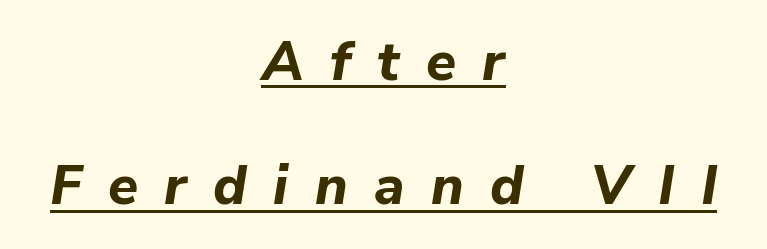
The rag falls on both sides of this text block equally. Would a proofreader flag this as italicized? Yes. The tracking jumps out immediately: characters are airy and widely separated. The rendering uses the underline text-decoration. The line-height multiplier appears high, well above default.
